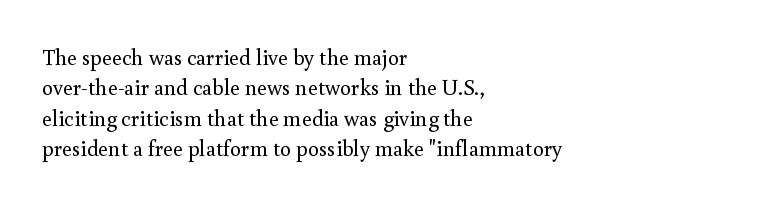
The image shows 22 px text type, upright; set left-aligned, normal line spacing (1.38x), normal letter spacing, not underlined.
